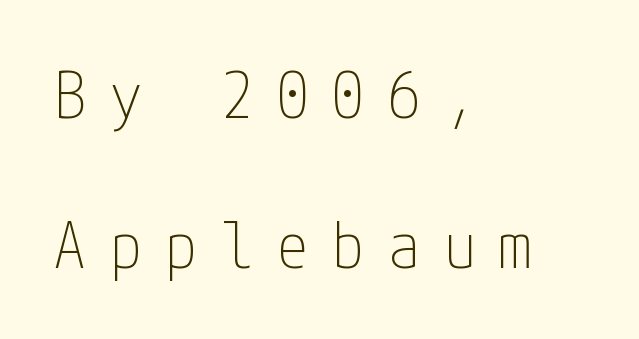
The image shows 64 px thin, condensed sans-serif type, upright; set left-aligned, loose line spacing (2.35x), unusually wide letter spacing (+0.37 em), not underlined; low stroke contrast and a medium x-height.
